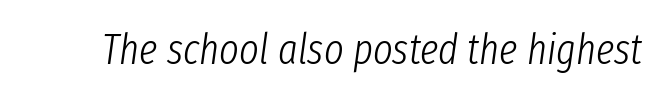
{"italic": "yes", "lean": "right", "slant_degrees": 8, "bold": "no", "weight": "light", "width": "condensed", "stroke_contrast": "low", "x_height": "medium", "monospaced": "no", "underline": "no", "letter_spacing": "normal", "letter_spacing_em": 0.0, "glyph_px": 42}
